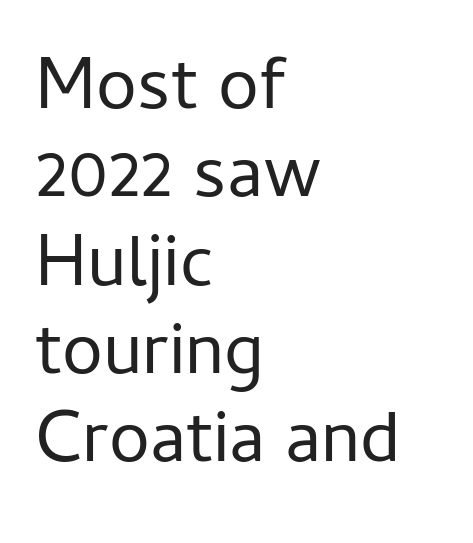
The image shows 73 px regular-weight sans-serif type, upright; set left-aligned, line spacing 1.21x, normal letter spacing, not underlined; low stroke contrast and a medium x-height.
